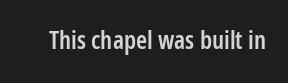
The image shows 25 px text type, upright; set normal letter spacing, not underlined.
